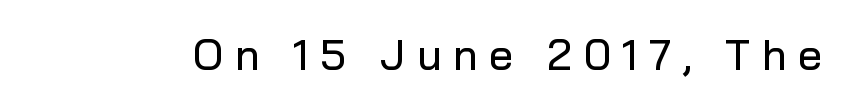
Regarding serifs, this sample does without them. The passage shown has open, widely tracked lettering throughout. The lettering stays uniformly vertical, giving the passage a roman look. The face used here is proportionally spaced, like ordinary book or web type.
